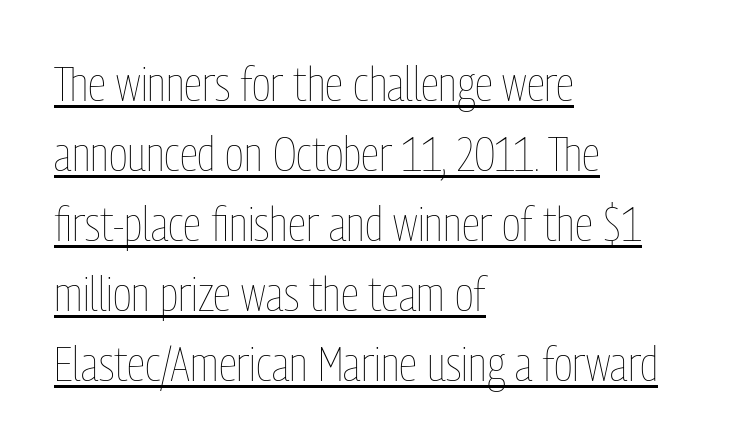
The image shows 48 px thin, condensed type, upright; set left-aligned, normal line spacing (1.46x), normal letter spacing, underlined; low stroke contrast and a medium x-height.
